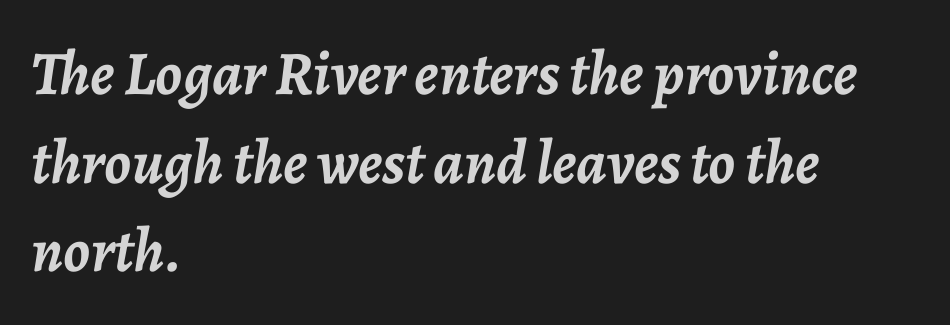
The image shows 62 px semibold type, italic (leaning right); set left-aligned, normal line spacing (1.43x), normal letter spacing, not underlined; low stroke contrast and a medium x-height.
